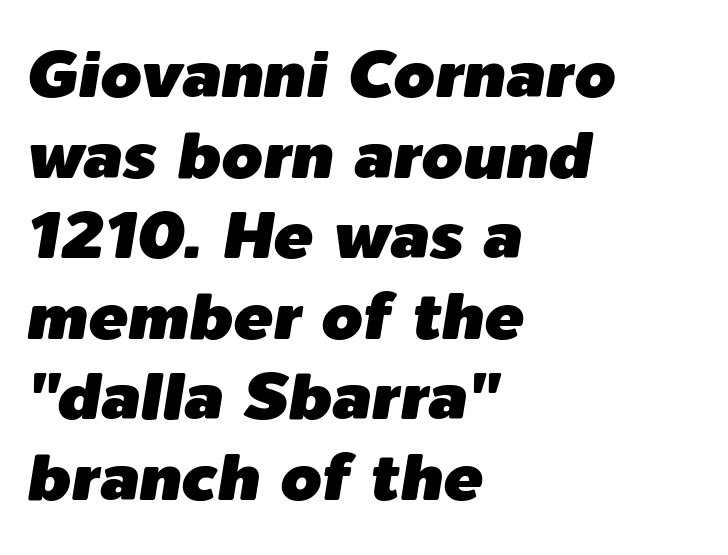
The image shows 66 px text type, italic (leaning right); set left-aligned, line spacing 1.22x, normal letter spacing, not underlined; low stroke contrast and a medium x-height.
